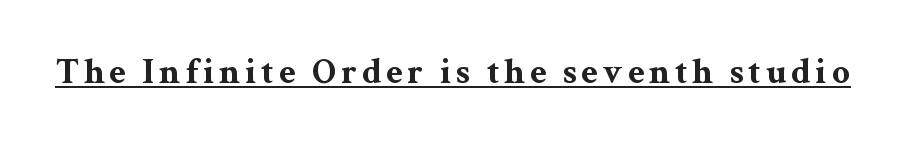
{"serif": "yes", "italic": "no", "bold": "yes", "weight": "bold", "width": "wide", "stroke_contrast": "medium", "x_height": "medium", "monospaced": "no", "underline": "yes", "glyph_px": 36}
